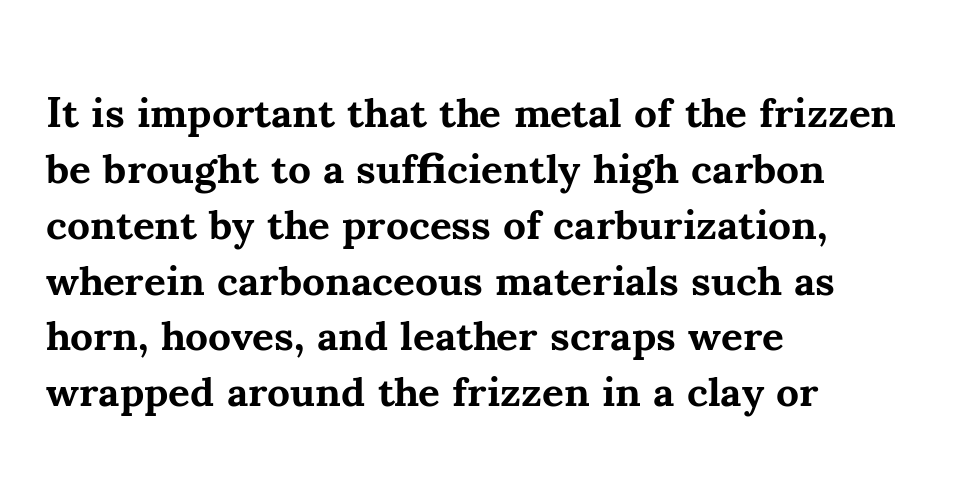
Q: Is the text bold? A: Yes.
Q: Is the text italic (slanted)? A: No, it is upright.
Q: Is the typeface a serif or a sans-serif typeface? A: Serif.
Q: Is the text underlined? A: No.
Q: How is the paragraph aligned? A: Left-aligned.
Q: Is the spacing between letters normal or unusually wide? A: Normal.
Q: Is the spacing between lines tight, normal or loose? A: Normal.
Q: Width (condensed, normal, or wide)? A: Normal.
Q: Stroke contrast? A: Medium.
Q: x-height? A: Small.
Q: Monospaced? A: No.
